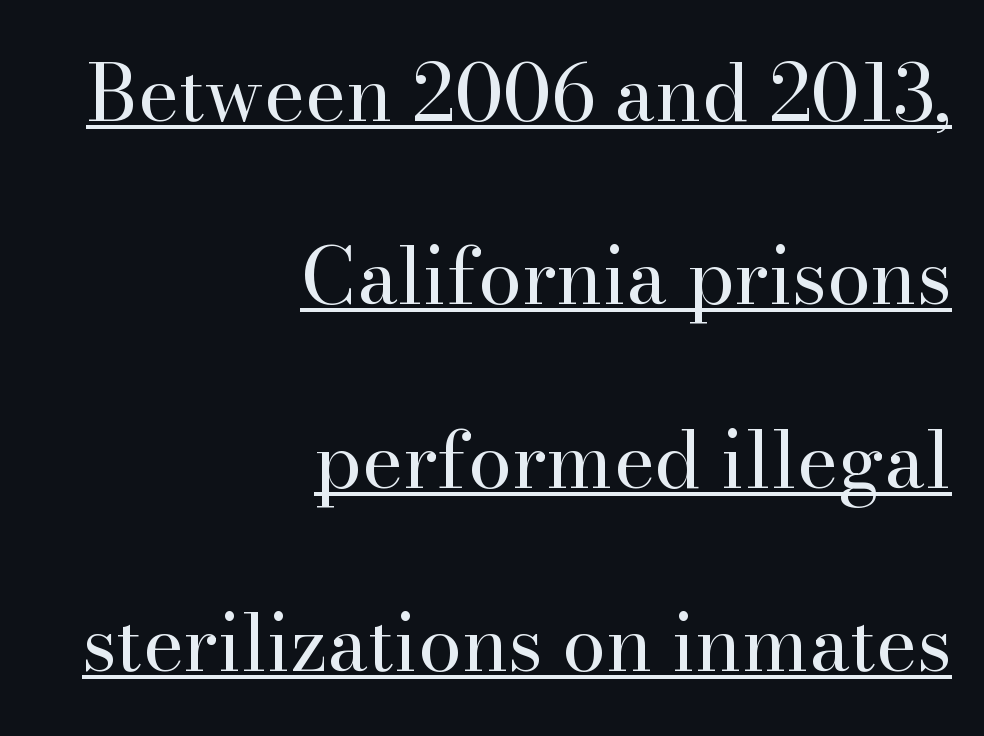
{"serif": "yes", "italic": "no", "bold": "no", "weight": "regular", "width": "normal", "stroke_contrast": "high", "x_height": "small", "monospaced": "no", "underline": "yes", "align": "right", "line_spacing": "loose", "line_spacing_ratio": 2.35, "letter_spacing": "normal", "letter_spacing_em": 0.0, "glyph_px": 78}
